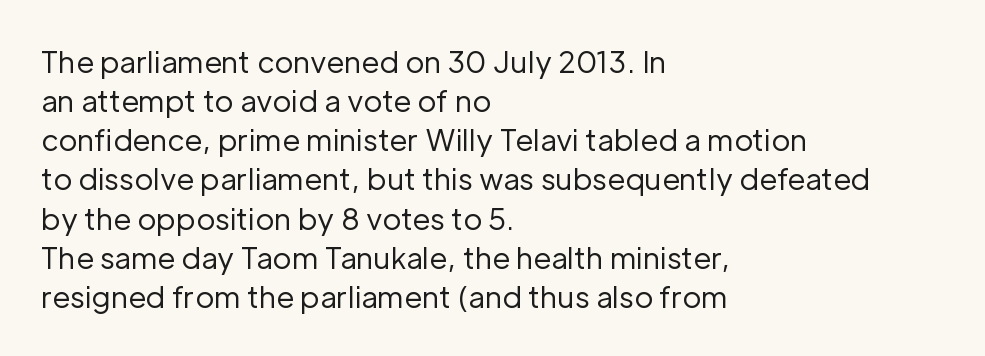
Q: Is the text bold? A: No.
Q: Is the text italic (slanted)? A: No, it is upright.
Q: Is the typeface a serif or a sans-serif typeface? A: Sans-serif.
Q: Is the text underlined? A: No.
Q: How is the paragraph aligned? A: Left-aligned.
Q: Is the spacing between letters normal or unusually wide? A: Normal.
Q: Is the spacing between lines tight, normal or loose? A: Normal.
Q: Width (condensed, normal, or wide)? A: Normal.
Q: Stroke contrast? A: Low.
Q: x-height? A: Medium.
Q: Monospaced? A: No.
